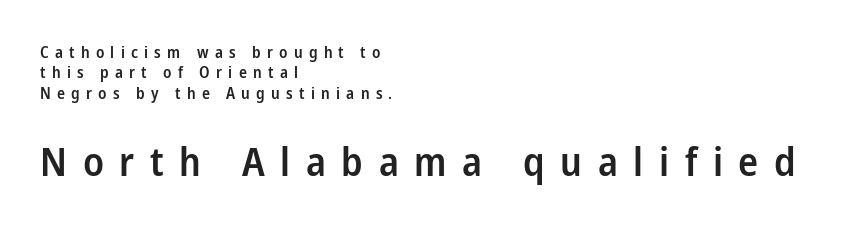
The image shows 40 px semibold, condensed sans-serif type, upright; set left-aligned, normal line spacing (1.27x), unusually wide letter spacing (+0.39 em), not underlined; the second (bottom) block is 2.5x larger; low stroke contrast and a medium x-height.
